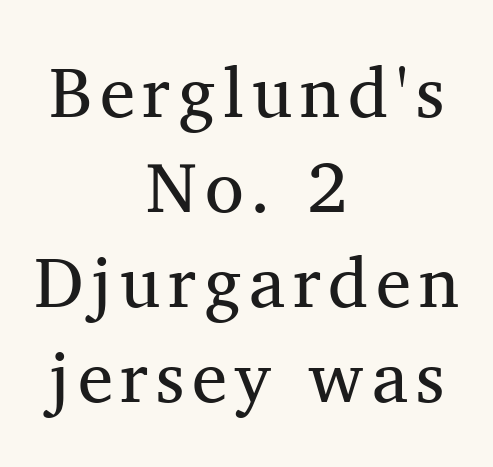
Q: Is the text bold? A: No.
Q: Is the text italic (slanted)? A: No, it is upright.
Q: Is the typeface a serif or a sans-serif typeface? A: Serif.
Q: Is the text underlined? A: No.
Q: How is the paragraph aligned? A: Centered.
Q: Is the spacing between lines tight, normal or loose? A: Normal.
Q: Width (condensed, normal, or wide)? A: Normal.
Q: Stroke contrast? A: Medium.
Q: x-height? A: Medium.
Q: Monospaced? A: No.
